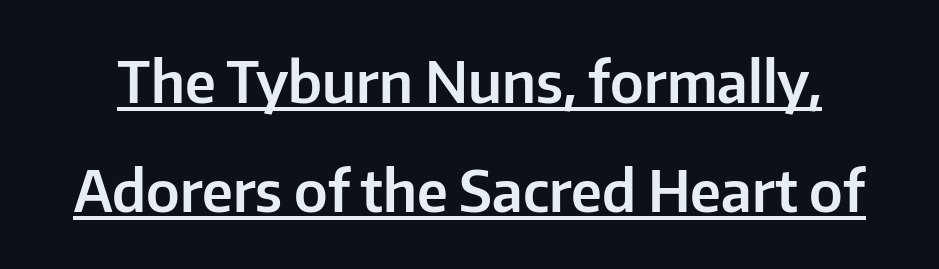
Q: Is the text italic (slanted)? A: No, it is upright.
Q: Is the typeface a serif or a sans-serif typeface? A: Sans-serif.
Q: Is the text underlined? A: Yes.
Q: Is the spacing between letters normal or unusually wide? A: Normal.
Q: Is the spacing between lines tight, normal or loose? A: Loose.
Q: Width (condensed, normal, or wide)? A: Normal.
Q: Stroke contrast? A: Low.
Q: x-height? A: Medium.
Q: Monospaced? A: No.
